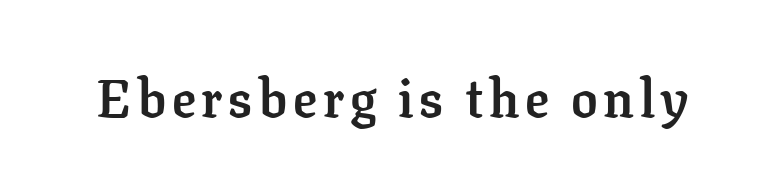
Q: Is the text bold? A: Yes.
Q: Is the text italic (slanted)? A: No, it is upright.
Q: Is the typeface a serif or a sans-serif typeface? A: Serif.
Q: Is the text underlined? A: No.
Q: Width (condensed, normal, or wide)? A: Normal.
Q: Stroke contrast? A: Low.
Q: x-height? A: Medium.
Q: Monospaced? A: No.
